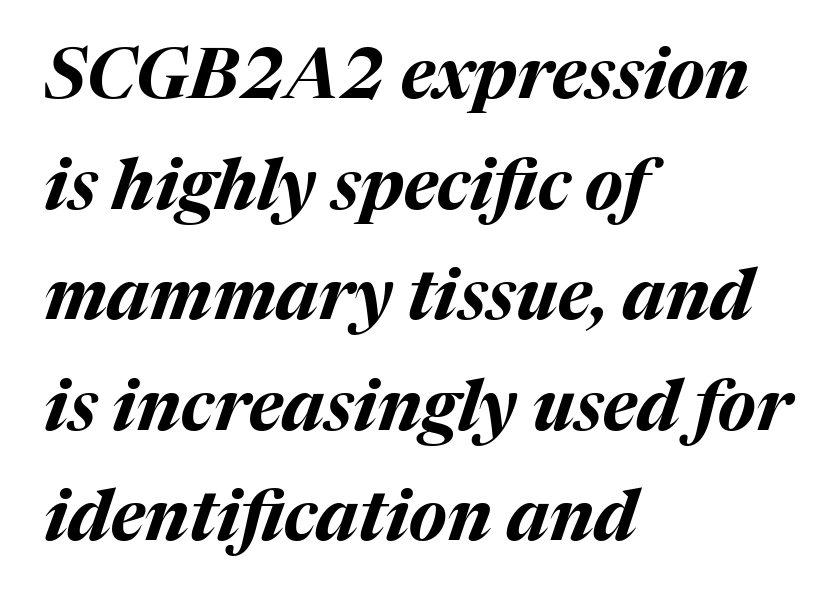
The image shows 70 px bold type, italic (leaning right); set left-aligned, normal line spacing (1.58x), normal letter spacing, not underlined; medium stroke contrast and a medium x-height.
